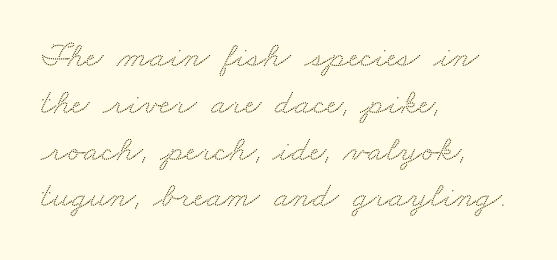
The image shows 36 px wide serif type; set left-aligned, normal line spacing (1.3x), normal letter spacing, not underlined; medium stroke contrast and a small x-height.
